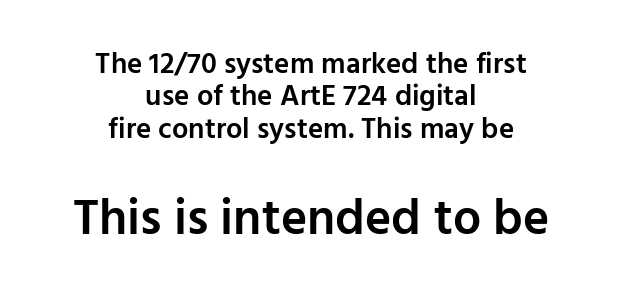
These lines keep a tight, regular rhythm from letter to letter. When letters stand straight like this, we call the style roman or upright. Do the characters align in a grid? No, the font is proportional. The baseline area is clear. The leading is snug, giving the passage a crowded texture. Centered paragraph, ragged on both sides.
